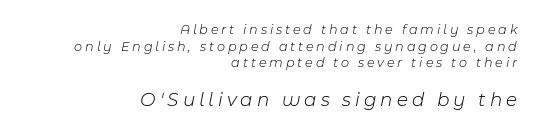
The image shows 20 px text type, italic (leaning right); set right-aligned, line spacing 1.18x, unusually wide letter spacing (+0.2 em), not underlined; the second (bottom) block is 1.43x larger.
